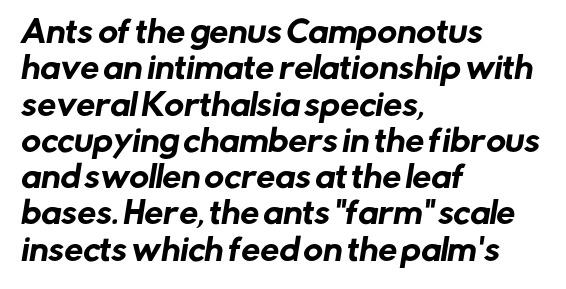
{"serif": "no", "width": "normal", "stroke_contrast": "low", "x_height": "medium", "monospaced": "no", "underline": "no", "align": "left", "line_spacing_ratio": 1.21, "letter_spacing": "normal", "letter_spacing_em": 0.0, "glyph_px": 30}
